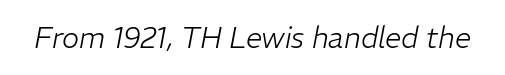
{"italic": "yes", "lean": "right", "slant_degrees": 11, "bold": "no", "weight": "light", "width": "normal", "stroke_contrast": "low", "x_height": "medium", "monospaced": "no", "underline": "no", "letter_spacing": "normal", "letter_spacing_em": 0.0, "glyph_px": 29}
